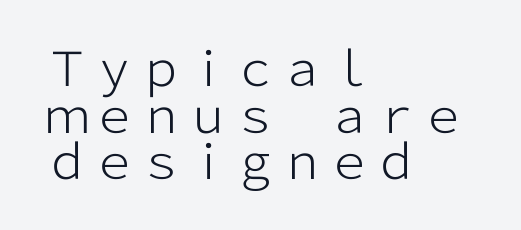
This is the regular roman posture of the typeface. Vertical stems look standard width or narrower in stroke. Underline: absent. The lines in this sample share a left origin and differ only in where they stop.
